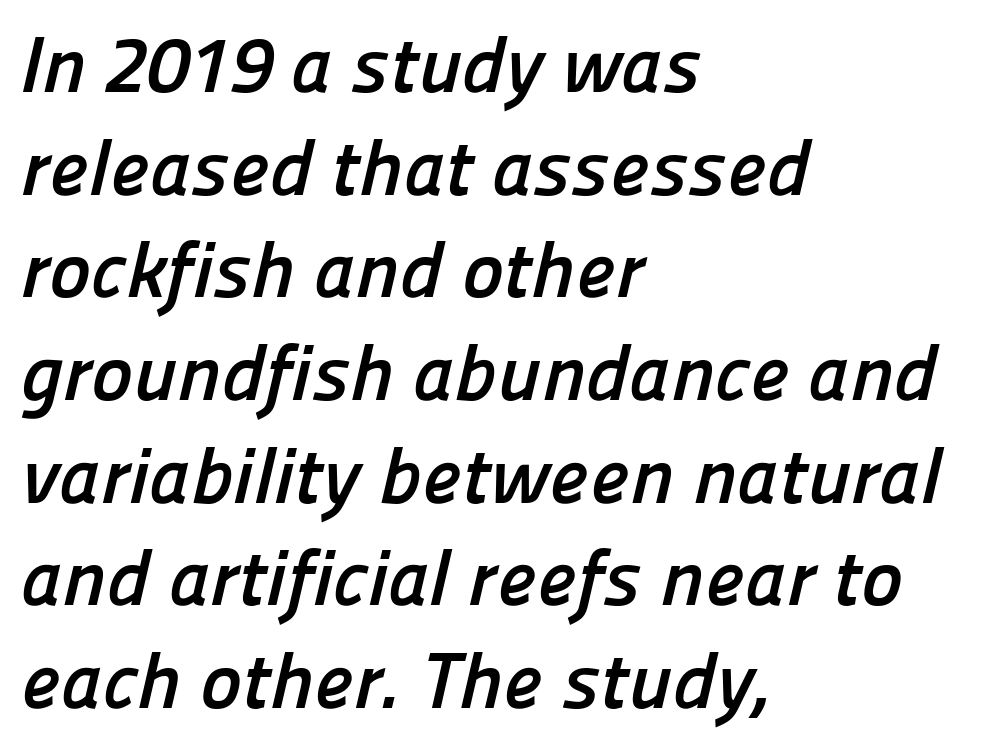
The image shows 79 px semibold sans-serif type; set left-aligned, normal line spacing (1.3x), normal letter spacing, not underlined; low stroke contrast and a medium x-height.
